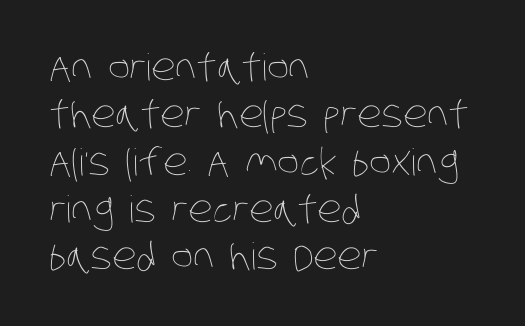
Q: Is the text bold? A: No.
Q: Is the text underlined? A: No.
Q: How is the paragraph aligned? A: Left-aligned.
Q: Is the spacing between letters normal or unusually wide? A: Normal.
Q: Is the spacing between lines tight, normal or loose? A: Normal.
Q: Width (condensed, normal, or wide)? A: Condensed.
Q: Stroke contrast? A: Low.
Q: x-height? A: Large.
Q: Monospaced? A: No.
